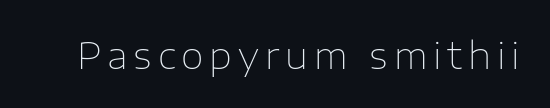
Q: Is the text bold? A: No.
Q: Is the text italic (slanted)? A: No, it is upright.
Q: Is the typeface a serif or a sans-serif typeface? A: Sans-serif.
Q: Is the text underlined? A: No.
Q: Width (condensed, normal, or wide)? A: Normal.
Q: Stroke contrast? A: Low.
Q: x-height? A: Medium.
Q: Monospaced? A: No.
